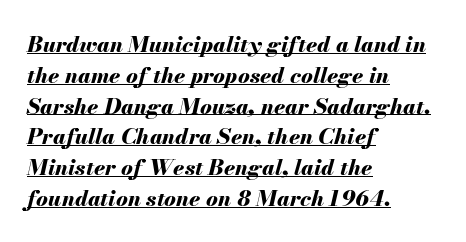
The image shows 22 px bold type, italic (leaning right); set left-aligned, normal line spacing (1.4x), normal letter spacing, underlined.
